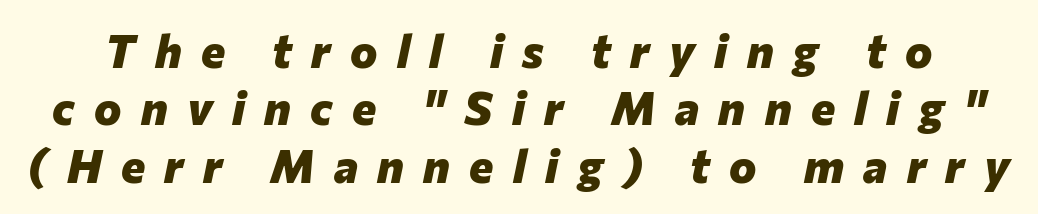
A normal amount of white space separates one row of letters from the next. What stands out about the letter spacing? Its width — letters are far apart. In terms of posture, this sample is oblique. Does the weight exceed regular? Yes, all the way to bold.
